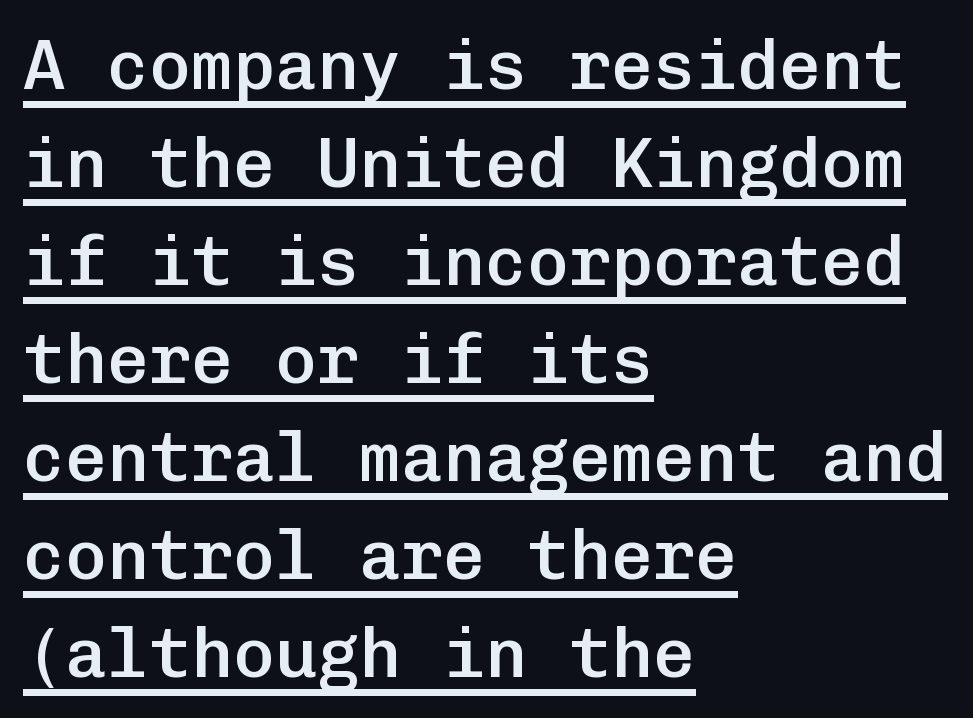
The image shows 70 px semibold sans-serif type, upright, monospaced; set left-aligned, normal line spacing (1.4x), normal letter spacing, underlined; low stroke contrast and a medium x-height.
